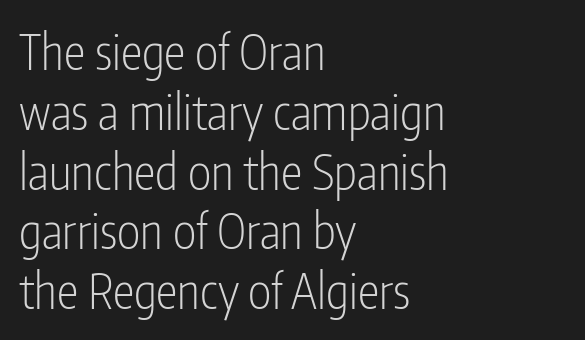
Nobody touched the tracking dial on this one. Heaviness? Minimal to ordinary, like unemphasized prose. Check the space under the baseline: it is left empty. Serifs: no, the terminals of the letterforms are clean. Italic: no, the glyphs are upright roman. Compared with a centered layout, this one pins lines to the left instead.
